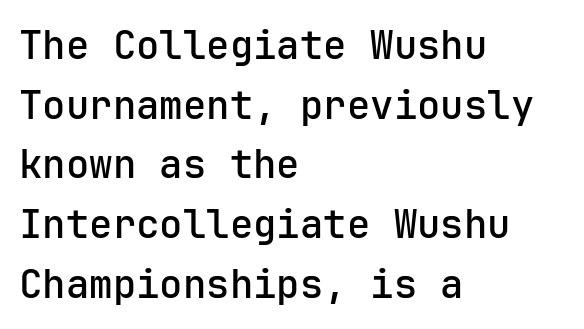
The image shows 39 px sans-serif type, upright, monospaced; set left-aligned, normal line spacing (1.53x), normal letter spacing, not underlined; low stroke contrast and a medium x-height.
